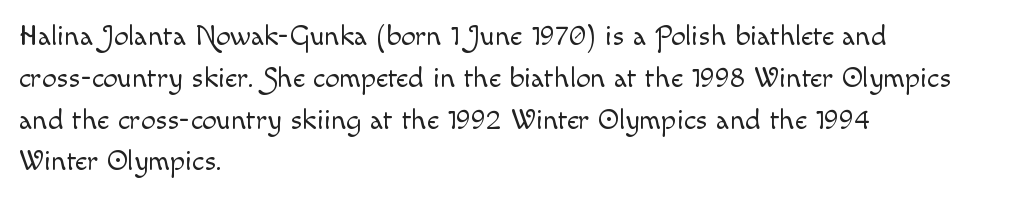
Q: Is the text bold? A: No.
Q: Is the text italic (slanted)? A: No, it is upright.
Q: Is the text underlined? A: No.
Q: How is the paragraph aligned? A: Left-aligned.
Q: Is the spacing between letters normal or unusually wide? A: Normal.
Q: Is the spacing between lines tight, normal or loose? A: Normal.
Q: Width (condensed, normal, or wide)? A: Normal.
Q: x-height? A: Small.
Q: Monospaced? A: No.
